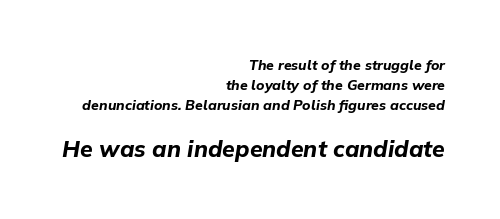
Q: Is the text bold? A: Yes.
Q: Is the text italic (slanted)? A: Yes, it leans right by about 9 degrees.
Q: Is the text underlined? A: No.
Q: How is the paragraph aligned? A: Right-aligned.
Q: Is the spacing between letters normal or unusually wide? A: Normal.
Q: Is the spacing between lines tight, normal or loose? A: Normal.
Q: Which block of text is set in a larger size, the first (top) or the second (bottom)? A: The second (bottom) one.
